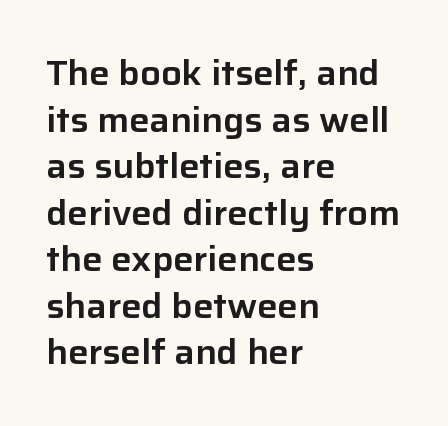
{"serif": "no", "italic": "no", "width": "normal", "stroke_contrast": "low", "x_height": "medium", "monospaced": "no", "underline": "no", "align": "left", "line_spacing": "normal", "line_spacing_ratio": 1.37, "letter_spacing": "normal", "letter_spacing_em": 0.0, "glyph_px": 34}
